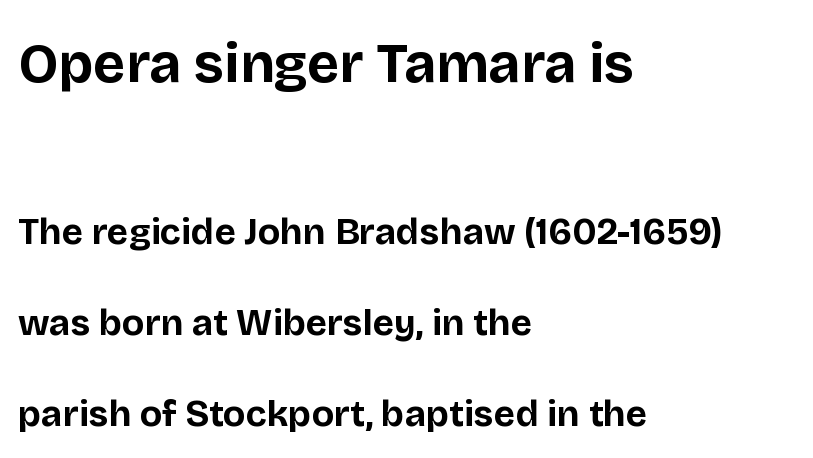
{"serif": "no", "italic": "no", "bold": "yes", "weight": "bold", "width": "normal", "stroke_contrast": "low", "x_height": "large", "monospaced": "no", "underline": "no", "align": "left", "line_spacing": "loose", "line_spacing_ratio": 2.46, "letter_spacing": "normal", "letter_spacing_em": 0.0, "larger_block": "first", "size_ratio": 1.51, "glyph_px": 56}
